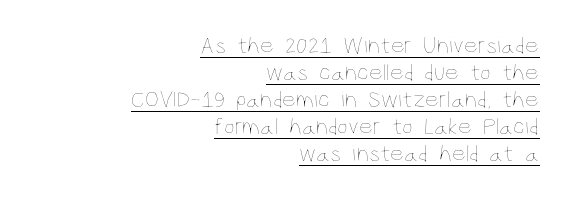
Is there much room between lines? No — they nearly touch. Stroke mass is kept to a normal reading level or below. A roman cut, with each character standing at attention. Each line of the rendering has a horizontal stroke beneath the glyphs.
